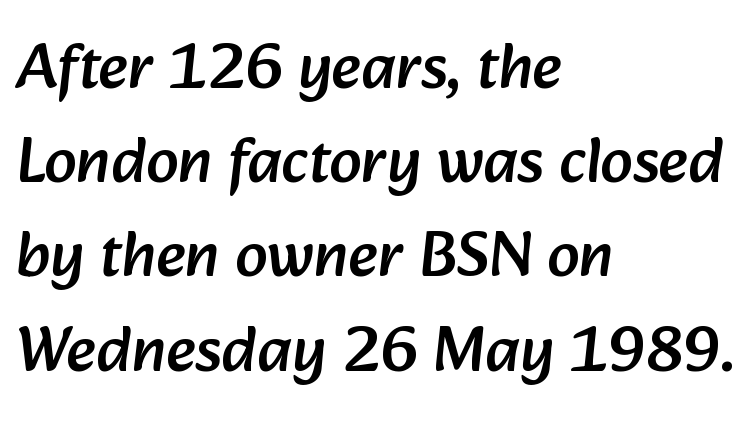
{"serif": "no", "width": "normal", "stroke_contrast": "low", "x_height": "medium", "monospaced": "no", "underline": "no", "align": "left", "line_spacing": "normal", "line_spacing_ratio": 1.45, "letter_spacing": "normal", "letter_spacing_em": 0.0, "glyph_px": 65}
